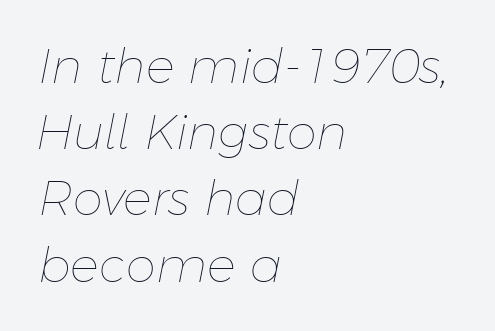
{"italic": "yes", "lean": "right", "slant_degrees": 11, "bold": "no", "weight": "thin", "width": "normal", "stroke_contrast": "low", "x_height": "medium", "monospaced": "no", "underline": "no", "align": "left", "line_spacing": "normal", "line_spacing_ratio": 1.38, "letter_spacing": "normal", "letter_spacing_em": 0.0, "glyph_px": 48}
